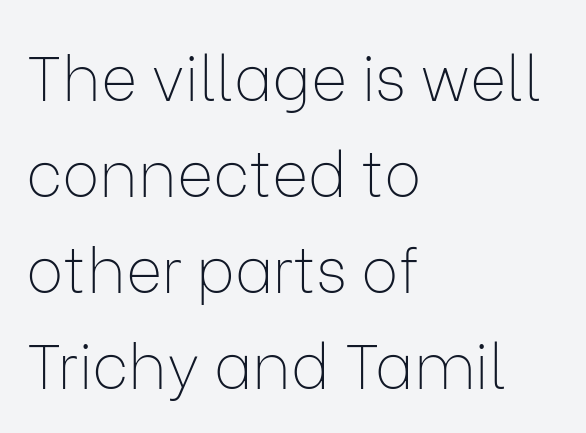
The image shows 62 px thin sans-serif type, upright; set left-aligned, normal line spacing (1.55x), normal letter spacing, not underlined; low stroke contrast and a medium x-height.
